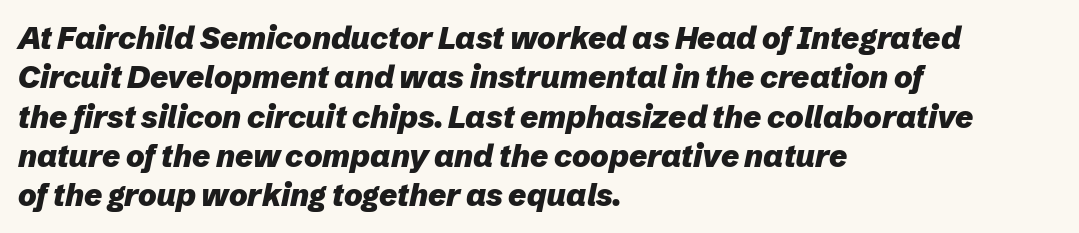
{"italic": "yes", "lean": "right", "slant_degrees": 12, "bold": "yes", "weight": "heavy", "width": "normal", "stroke_contrast": "low", "x_height": "medium", "monospaced": "no", "underline": "no", "align": "left", "line_spacing": "normal", "line_spacing_ratio": 1.27, "letter_spacing": "normal", "letter_spacing_em": 0.0, "glyph_px": 31}
